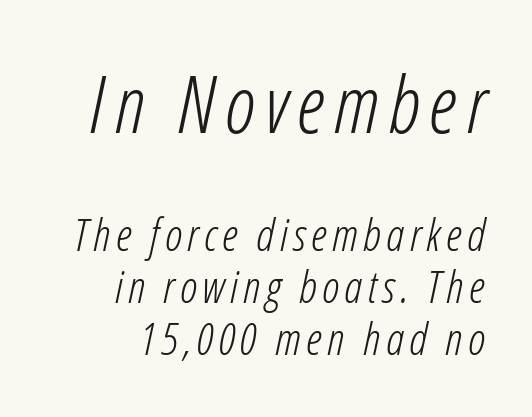
The strokes carry an ordinary text weight at most. Line ends are locked; line starts wander. Reading down the column, the eye jumps only a short way to each next line. Think of a printed novel: that variable character pitch is what you see here.
